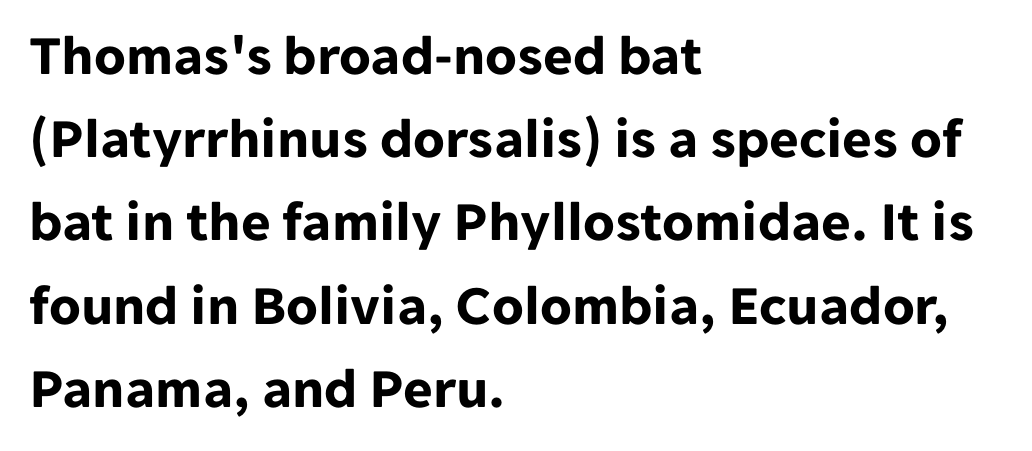
{"serif": "no", "italic": "no", "bold": "yes", "weight": "bold", "width": "normal", "stroke_contrast": "low", "x_height": "medium", "monospaced": "no", "underline": "no", "align": "left", "line_spacing": "normal", "line_spacing_ratio": 1.46, "letter_spacing": "normal", "letter_spacing_em": 0.0, "glyph_px": 57}
